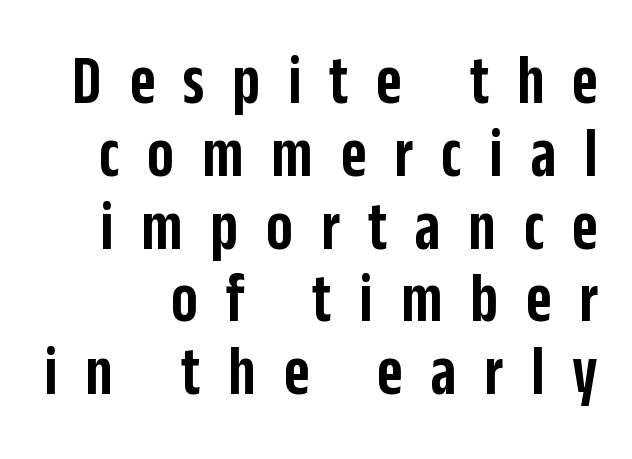
{"serif": "no", "italic": "no", "bold": "semi", "weight": "semibold", "width": "condensed", "stroke_contrast": "low", "x_height": "large", "monospaced": "no", "underline": "no", "line_spacing": "tight", "line_spacing_ratio": 1.04, "letter_spacing": "wide", "letter_spacing_em": 0.4, "glyph_px": 70}
